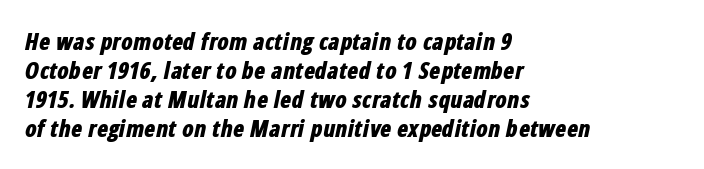
The passage shown is emphatically bold. The space directly below the letters is spotless. Spacing between characters is what you'd get straight out of the box. Successive baselines arrive at the customary interval. Alignment: flush left.
